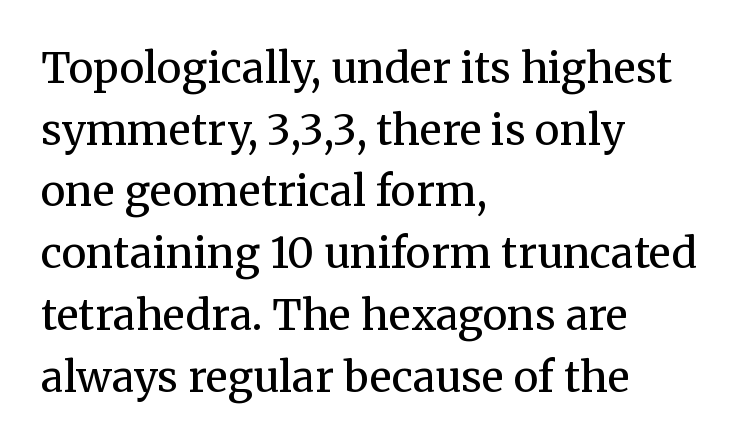
The image shows 42 px regular-weight serif type, upright; set left-aligned, normal line spacing (1.47x), normal letter spacing, not underlined; medium stroke contrast and a medium x-height.
